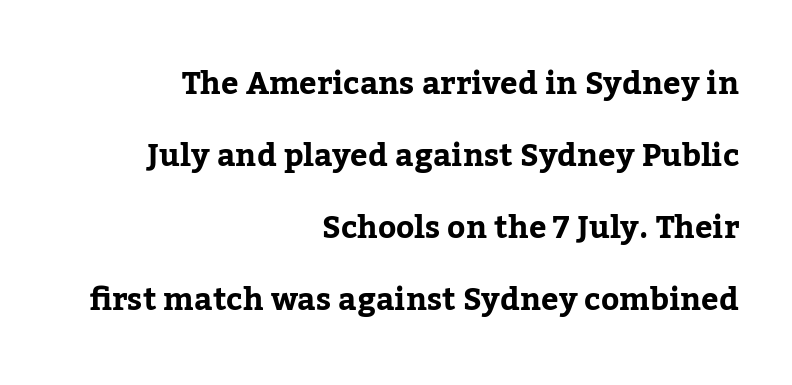
The image shows 31 px bold serif type, upright; set right-aligned, loose line spacing (2.32x), normal letter spacing, not underlined; low stroke contrast and a medium x-height.
